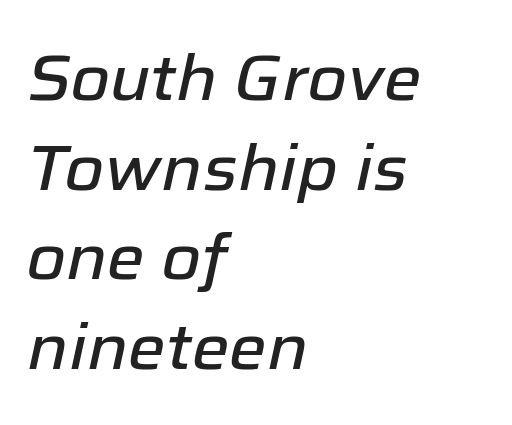
Q: Is the text italic (slanted)? A: Yes, it leans right by about 12 degrees.
Q: Is the text underlined? A: No.
Q: How is the paragraph aligned? A: Left-aligned.
Q: Is the spacing between letters normal or unusually wide? A: Normal.
Q: Is the spacing between lines tight, normal or loose? A: Normal.
Q: Width (condensed, normal, or wide)? A: Normal.
Q: Stroke contrast? A: Low.
Q: x-height? A: Medium.
Q: Monospaced? A: No.
